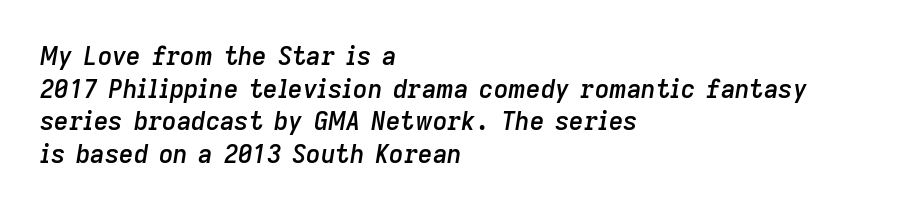
{"italic": "yes", "lean": "right", "slant_degrees": 9, "bold": "semi", "underline": "no", "align": "left", "line_spacing": "normal", "line_spacing_ratio": 1.31, "letter_spacing": "normal", "letter_spacing_em": 0.0, "glyph_px": 25}
